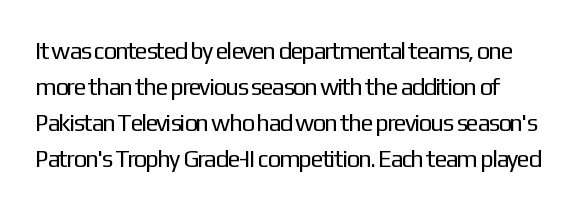
Q: Is the text bold? A: No.
Q: Is the text italic (slanted)? A: No, it is upright.
Q: Is the text underlined? A: No.
Q: Is the spacing between letters normal or unusually wide? A: Normal.
Q: Is the spacing between lines tight, normal or loose? A: Normal.
